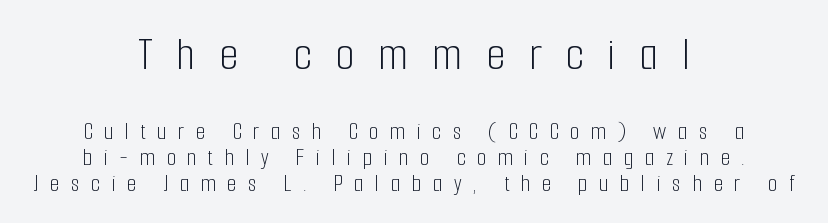
This reads as an unemphasized weight, regular at the heaviest. The passage shown is typed in a proportional face where columns would drift. Underline: absent. These lines were composed using upright roman letters.
